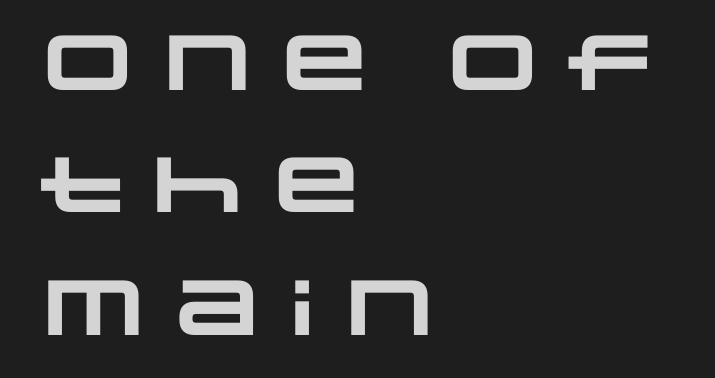
{"serif": "no", "bold": "yes", "weight": "heavy", "width": "wide", "stroke_contrast": "low", "x_height": "large", "monospaced": "no", "underline": "no", "align": "left", "line_spacing": "normal", "line_spacing_ratio": 1.57, "letter_spacing": "normal", "letter_spacing_em": 0.0, "glyph_px": 78}
